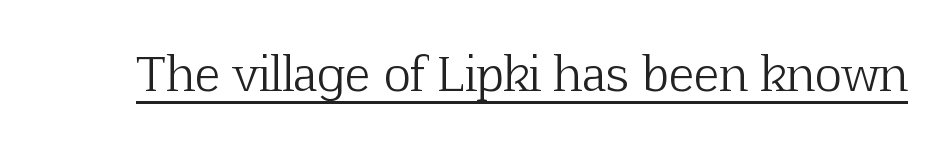
The image shows 47 px light serif type, upright; set normal letter spacing, underlined; low stroke contrast and a medium x-height.
